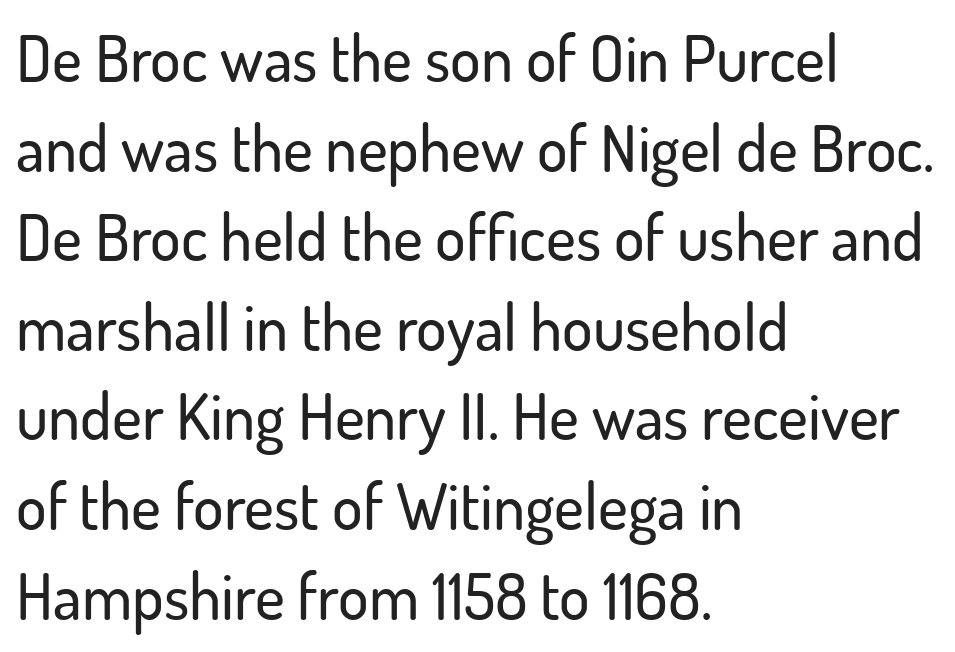
{"serif": "no", "italic": "no", "width": "normal", "stroke_contrast": "low", "x_height": "small", "monospaced": "no", "underline": "no", "align": "left", "line_spacing": "normal", "line_spacing_ratio": 1.4, "letter_spacing": "normal", "letter_spacing_em": 0.0, "glyph_px": 64}
